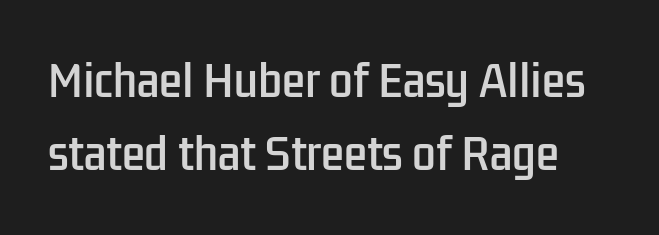
Q: Is the text italic (slanted)? A: No, it is upright.
Q: Is the typeface a serif or a sans-serif typeface? A: Sans-serif.
Q: Is the text underlined? A: No.
Q: Is the spacing between letters normal or unusually wide? A: Normal.
Q: Width (condensed, normal, or wide)? A: Condensed.
Q: Stroke contrast? A: Low.
Q: x-height? A: Medium.
Q: Monospaced? A: No.
